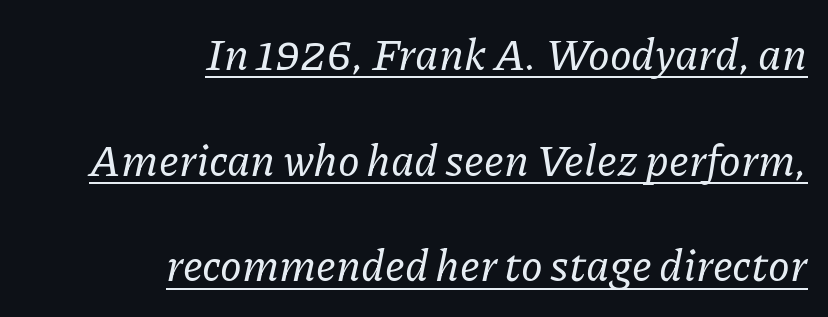
The image shows 44 px serif type, italic (leaning right); set right-aligned, loose line spacing (2.4x), normal letter spacing, underlined; low stroke contrast and a medium x-height.
